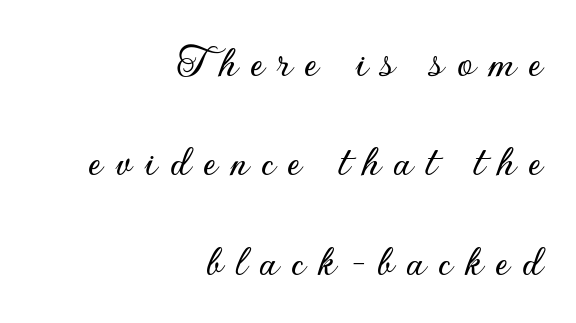
Here the designer chose a conventional face with non-uniform glyph widths. Type without underlining. Type style note: lacks serifs. Widely set lines give the paragraph a tall, airy silhouette. The rag falls on the left side of this text block.
